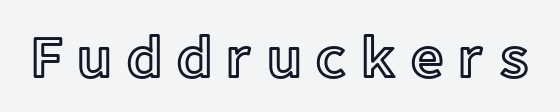
{"italic": "no", "width": "normal", "x_height": "medium", "monospaced": "no", "underline": "no", "letter_spacing": "wide", "letter_spacing_em": 0.23, "glyph_px": 59}
